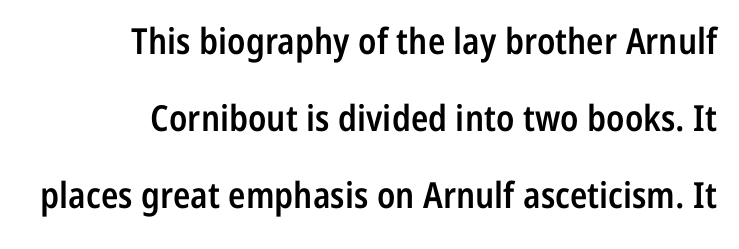
Beneath every word, the page is bare. A sans-serif font was chosen for this passage. The passage shown has conventional tracking throughout. Weight check: semibold — heavier than regular, not quite bold. Which margin do the lines hug? The right one — the left edge is uneven. How would I describe the line gaps? Wide and relaxed.
